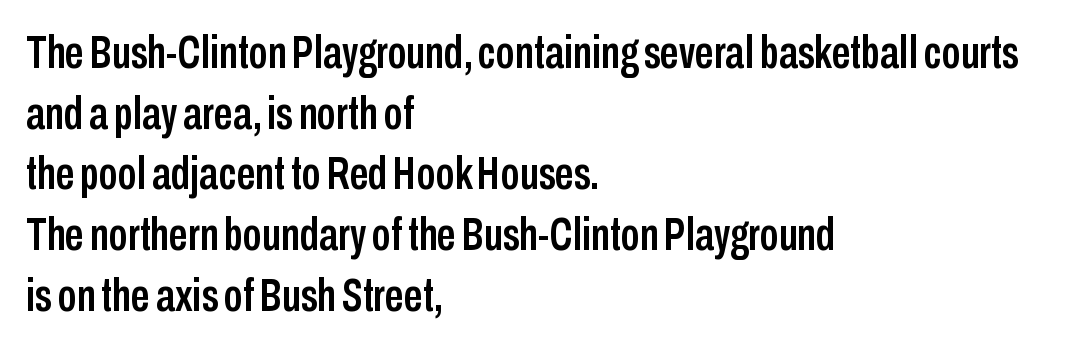
A classic flush-left, rag-right setting is used for this passage. Descenders hang freely into open space. Successive baselines arrive at the customary interval. The passage shown is typed in a proportional face where columns would drift. Font category for this specimen: sans-serif.
